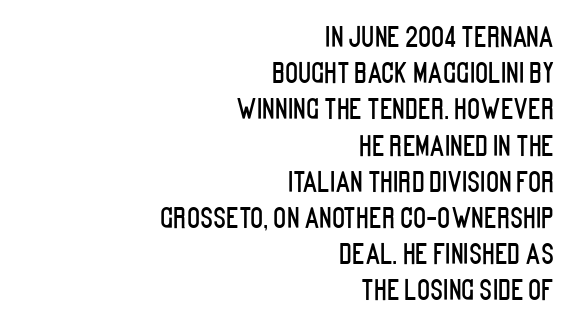
Q: Is the text italic (slanted)? A: No, it is upright.
Q: Is the text underlined? A: No.
Q: How is the paragraph aligned? A: Right-aligned.
Q: Is the spacing between letters normal or unusually wide? A: Normal.
Q: Is the spacing between lines tight, normal or loose? A: Normal.
